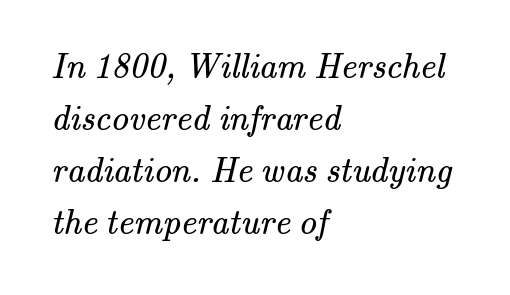
{"serif": "yes", "bold": "no", "weight": "regular", "width": "normal", "stroke_contrast": "medium", "x_height": "small", "monospaced": "no", "underline": "no", "align": "left", "line_spacing": "normal", "line_spacing_ratio": 1.49, "letter_spacing": "normal", "letter_spacing_em": 0.0, "glyph_px": 35}
